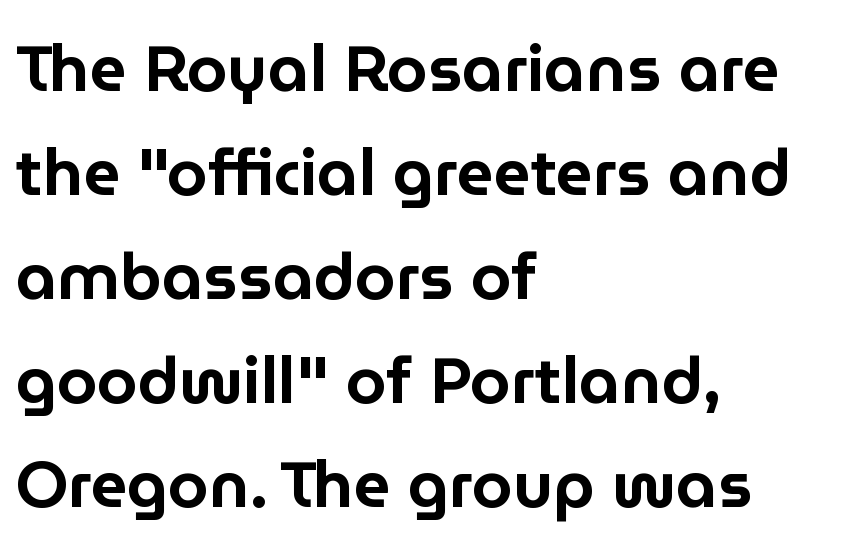
Q: Is the text italic (slanted)? A: No, it is upright.
Q: Is the typeface a serif or a sans-serif typeface? A: Sans-serif.
Q: Is the text underlined? A: No.
Q: How is the paragraph aligned? A: Left-aligned.
Q: Is the spacing between letters normal or unusually wide? A: Normal.
Q: Is the spacing between lines tight, normal or loose? A: Normal.
Q: Width (condensed, normal, or wide)? A: Normal.
Q: Stroke contrast? A: Low.
Q: x-height? A: Medium.
Q: Monospaced? A: No.
